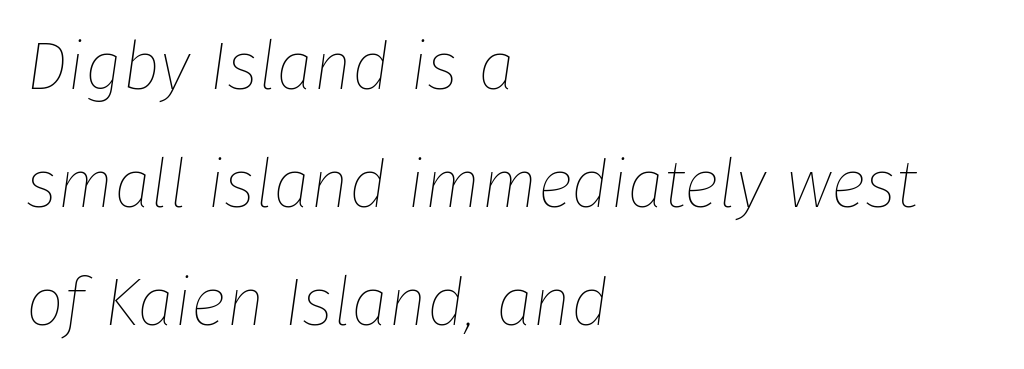
Q: Is the text bold? A: No.
Q: Is the text italic (slanted)? A: Yes, it leans right by about 8 degrees.
Q: Is the text underlined? A: No.
Q: How is the paragraph aligned? A: Left-aligned.
Q: Is the spacing between letters normal or unusually wide? A: Normal.
Q: Width (condensed, normal, or wide)? A: Normal.
Q: Stroke contrast? A: Low.
Q: x-height? A: Medium.
Q: Monospaced? A: No.
